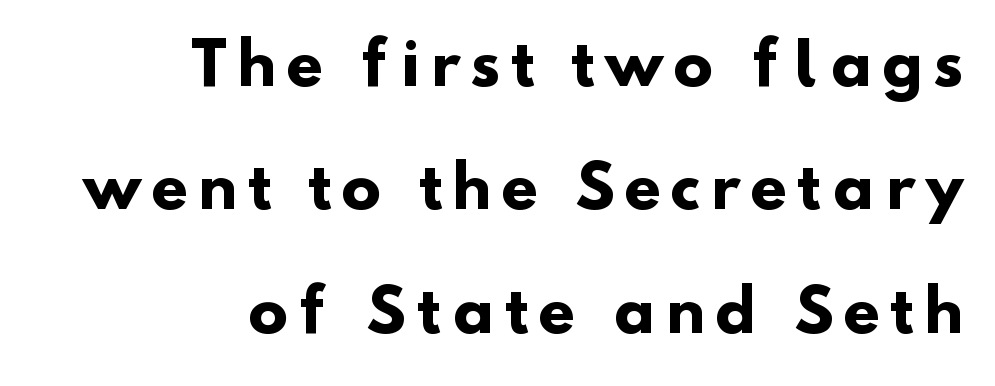
{"serif": "no", "bold": "yes", "weight": "heavy", "width": "normal", "stroke_contrast": "low", "x_height": "small", "monospaced": "no", "underline": "no", "align": "right", "line_spacing": "loose", "line_spacing_ratio": 2.09, "glyph_px": 59}
